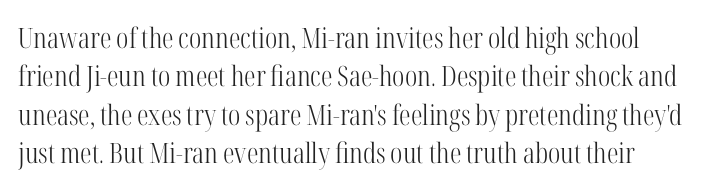
{"serif": "yes", "italic": "no", "bold": "no", "weight": "light", "width": "condensed", "stroke_contrast": "high", "x_height": "medium", "monospaced": "no", "underline": "no", "line_spacing": "normal", "line_spacing_ratio": 1.37, "letter_spacing": "normal", "letter_spacing_em": 0.0, "glyph_px": 28}
